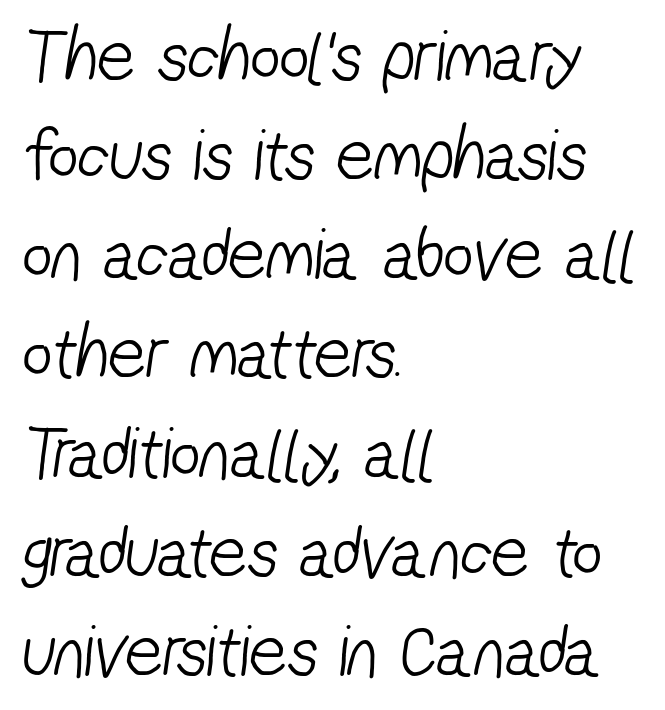
{"serif": "no", "bold": "no", "weight": "light", "width": "condensed", "stroke_contrast": "low", "x_height": "medium", "monospaced": "no", "underline": "no", "align": "left", "line_spacing": "normal", "line_spacing_ratio": 1.34, "letter_spacing": "normal", "letter_spacing_em": 0.0, "glyph_px": 74}
